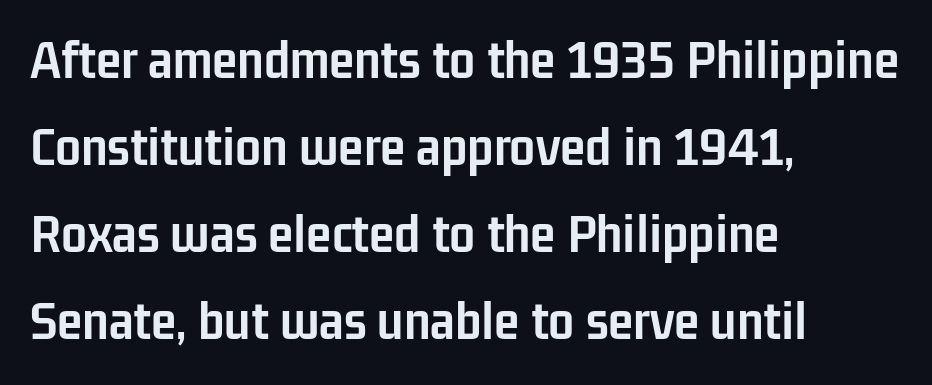
{"serif": "no", "italic": "no", "bold": "yes", "weight": "semibold", "width": "condensed", "stroke_contrast": "low", "x_height": "medium", "monospaced": "no", "underline": "no", "align": "left", "line_spacing": "normal", "line_spacing_ratio": 1.5, "letter_spacing": "normal", "letter_spacing_em": 0.0, "glyph_px": 58}
